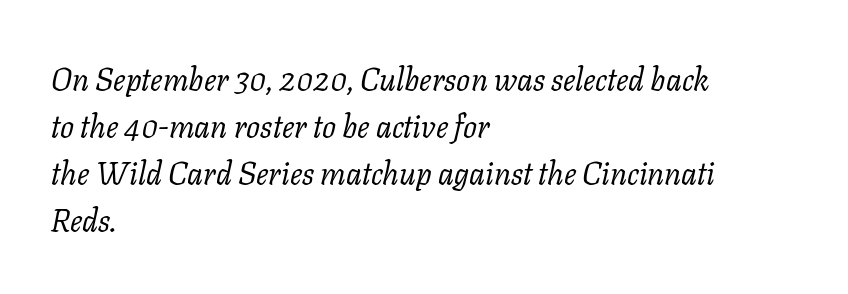
Q: Is the text bold? A: No.
Q: Is the text italic (slanted)? A: Yes, it leans right by about 11 degrees.
Q: Is the typeface a serif or a sans-serif typeface? A: Serif.
Q: Is the text underlined? A: No.
Q: How is the paragraph aligned? A: Left-aligned.
Q: Is the spacing between letters normal or unusually wide? A: Normal.
Q: Is the spacing between lines tight, normal or loose? A: Normal.
Q: Width (condensed, normal, or wide)? A: Normal.
Q: Stroke contrast? A: Low.
Q: x-height? A: Medium.
Q: Monospaced? A: No.
